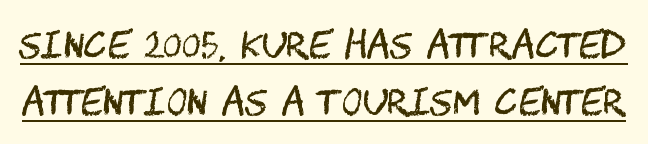
The image shows 36 px regular-weight, condensed sans-serif type, upright; set normal line spacing (1.59x), normal letter spacing, underlined; medium stroke contrast and a large x-height.
